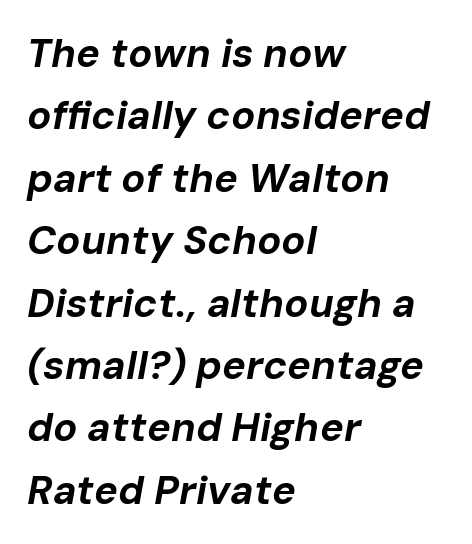
You could not count columns in this text — the font is proportionally spaced. These lines stack with their left ends in a neat column. Vertically, the passage feels balanced, rows spaced as you'd expect. Nobody touched the tracking dial on this one.
